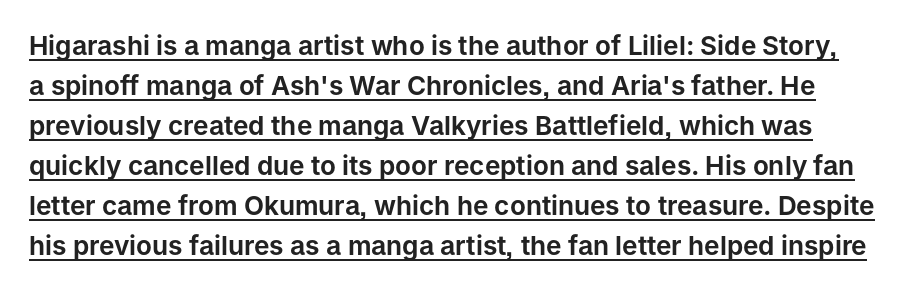
Q: Is the text italic (slanted)? A: No, it is upright.
Q: Is the text underlined? A: Yes.
Q: Is the spacing between letters normal or unusually wide? A: Normal.
Q: Is the spacing between lines tight, normal or loose? A: Normal.
